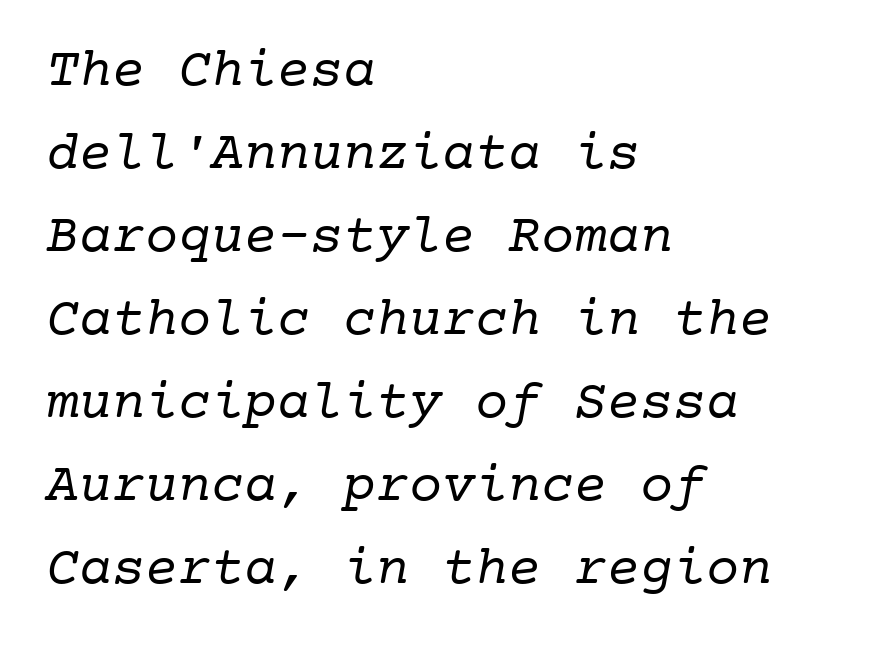
The image shows 55 px regular-weight serif type, monospaced; set left-aligned, normal line spacing (1.51x), normal letter spacing, not underlined; low stroke contrast and a medium x-height.
